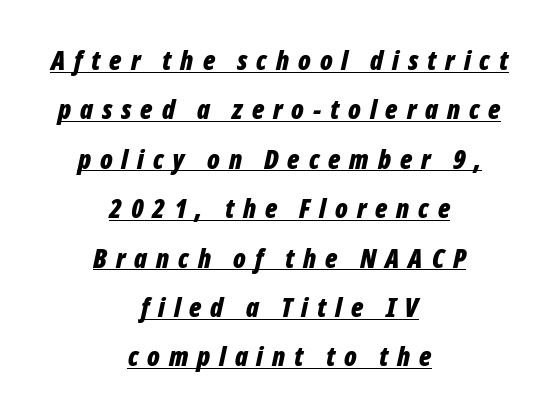
Q: Is the text bold? A: Yes.
Q: Is the text italic (slanted)? A: Yes, it leans right by about 12 degrees.
Q: Is the text underlined? A: Yes.
Q: How is the paragraph aligned? A: Centered.
Q: Is the spacing between letters normal or unusually wide? A: Unusually wide.
